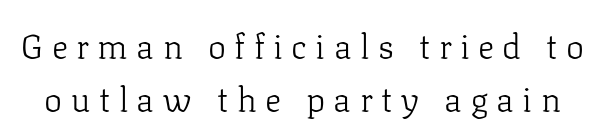
The image shows 34 px light serif type, upright; set normal line spacing (1.56x), unusually wide letter spacing (+0.25 em), not underlined; low stroke contrast and a medium x-height.
